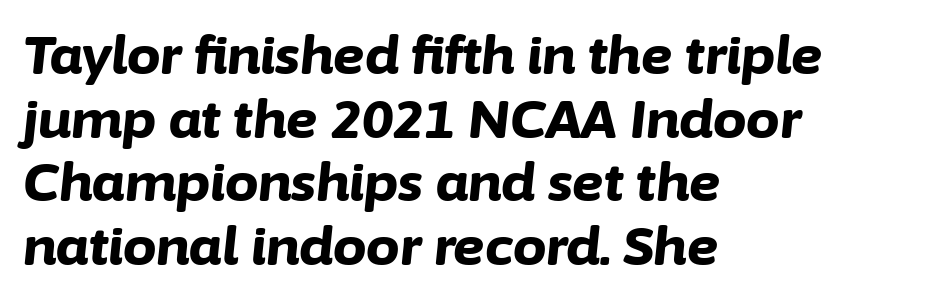
{"italic": "yes", "lean": "right", "slant_degrees": 6, "bold": "yes", "weight": "bold", "width": "normal", "stroke_contrast": "low", "x_height": "medium", "monospaced": "no", "underline": "no", "align": "left", "line_spacing_ratio": 1.2, "letter_spacing": "normal", "letter_spacing_em": 0.0, "glyph_px": 53}
